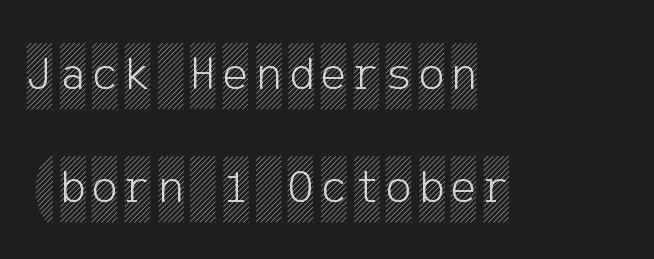
Q: Is the text italic (slanted)? A: No, it is upright.
Q: Is the text underlined? A: No.
Q: How is the paragraph aligned? A: Left-aligned.
Q: Is the spacing between lines tight, normal or loose? A: Loose.
Q: Width (condensed, normal, or wide)? A: Condensed.
Q: x-height? A: Large.
